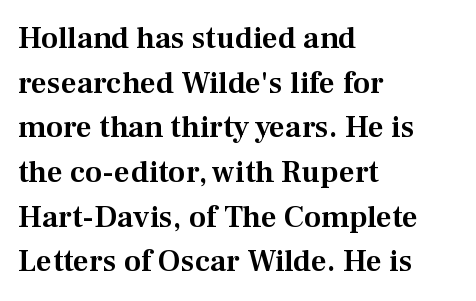
Q: Is the text italic (slanted)? A: No, it is upright.
Q: Is the typeface a serif or a sans-serif typeface? A: Serif.
Q: Is the text underlined? A: No.
Q: How is the paragraph aligned? A: Left-aligned.
Q: Is the spacing between letters normal or unusually wide? A: Normal.
Q: Is the spacing between lines tight, normal or loose? A: Normal.
Q: Width (condensed, normal, or wide)? A: Normal.
Q: Stroke contrast? A: Medium.
Q: x-height? A: Medium.
Q: Monospaced? A: No.
